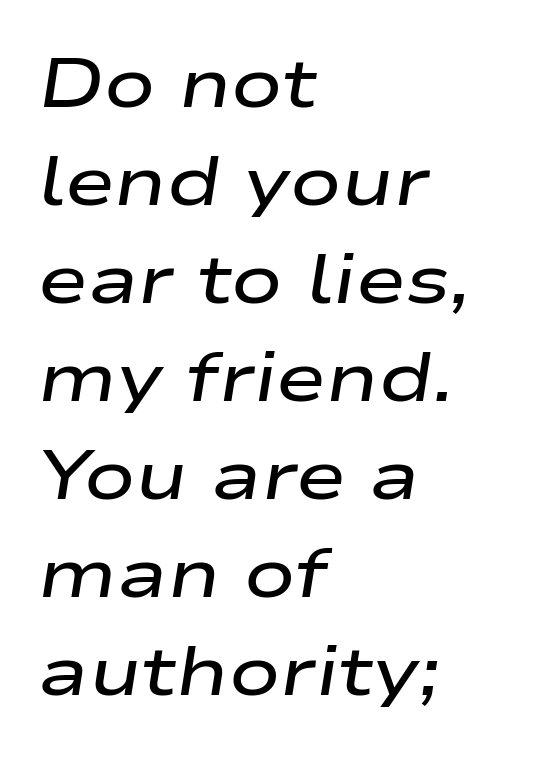
Proportional: the letters do not fall into vertical columns. The face used here is rendered with its standard letterfit. The glyphs are unaccompanied by any horizontal stroke below them. Evenly set lines give the paragraph a standard silhouette. The compositor pushed each line to the left boundary. An italicized treatment has been applied to the whole sample.
